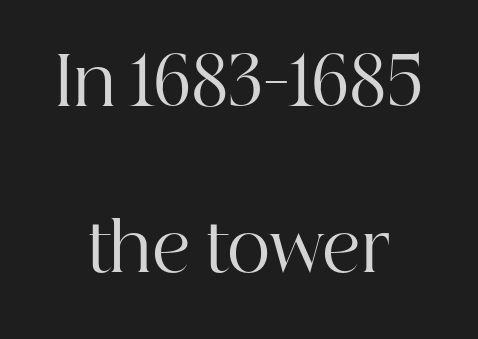
The image shows 67 px regular-weight serif type, upright; set centered, loose line spacing (2.48x), normal letter spacing, not underlined; high stroke contrast and a medium x-height.
